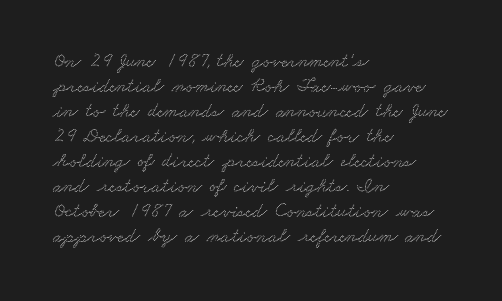
Q: Is the text underlined? A: No.
Q: How is the paragraph aligned? A: Left-aligned.
Q: Is the spacing between letters normal or unusually wide? A: Normal.
Q: Is the spacing between lines tight, normal or loose? A: Normal.
